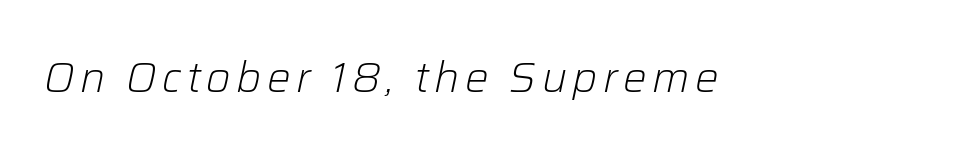
{"italic": "yes", "lean": "right", "slant_degrees": 12, "bold": "no", "weight": "light", "width": "normal", "stroke_contrast": "low", "x_height": "medium", "monospaced": "no", "underline": "no", "glyph_px": 42}
